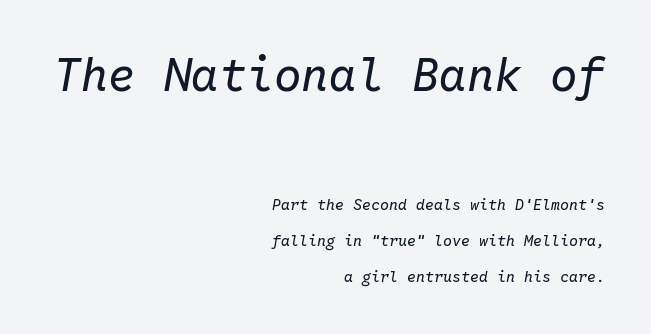
Q: Is the text bold? A: No.
Q: Is the text italic (slanted)? A: Yes, it leans right by about 10 degrees.
Q: Is the text underlined? A: No.
Q: How is the paragraph aligned? A: Right-aligned.
Q: Is the spacing between letters normal or unusually wide? A: Normal.
Q: Is the spacing between lines tight, normal or loose? A: Loose.
Q: Which block of text is set in a larger size, the first (top) or the second (bottom)? A: The first (top) one.
Q: Width (condensed, normal, or wide)? A: Normal.
Q: Stroke contrast? A: Low.
Q: x-height? A: Medium.
Q: Monospaced? A: Yes.
